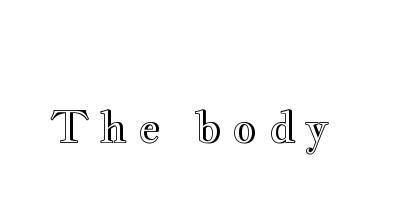
Q: Is the text italic (slanted)? A: No, it is upright.
Q: Is the text underlined? A: No.
Q: Is the spacing between letters normal or unusually wide? A: Unusually wide.
Q: Width (condensed, normal, or wide)? A: Wide.
Q: x-height? A: Small.
Q: Monospaced? A: No.
